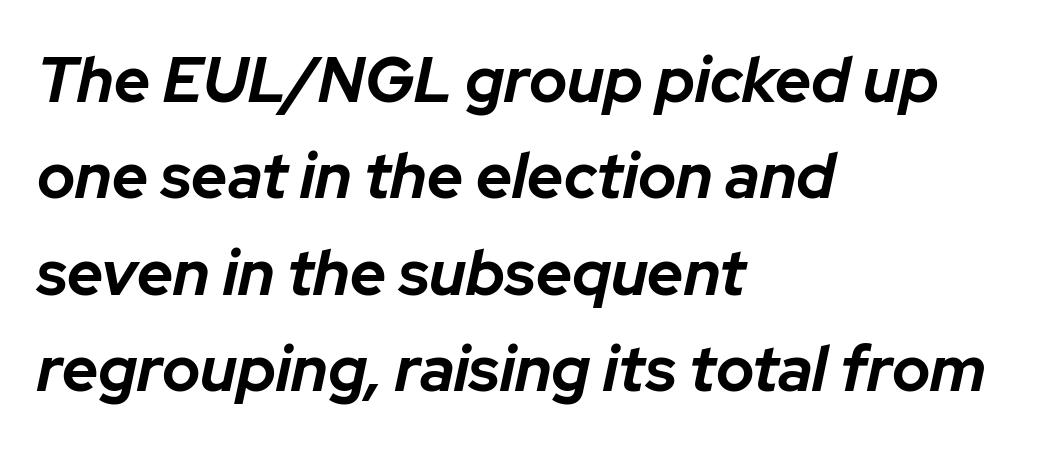
This rendering uses left alignment, leaving the right contour irregular. A typesetter would call this proportional, since set widths differ per character. This is heavy type, rendered in bold. Quick note: interline space is typical. Italic? Definitely — the glyphs are oblique. Default kerning and tracking; the words read as compact shapes.
